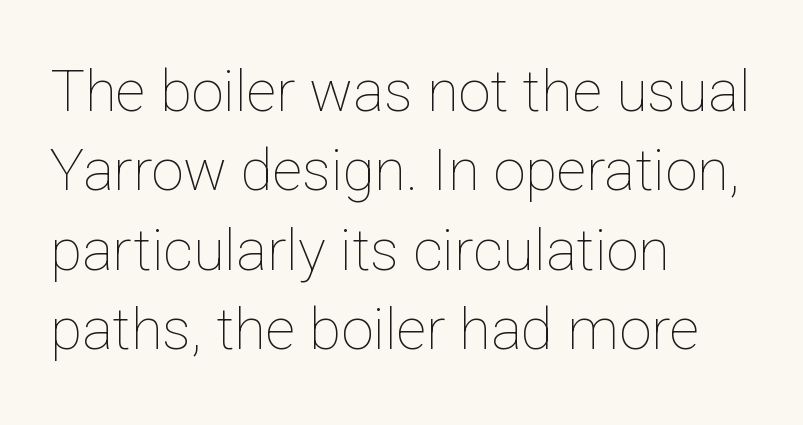
{"italic": "no", "bold": "no", "weight": "thin", "width": "normal", "stroke_contrast": "low", "x_height": "medium", "monospaced": "no", "underline": "no", "align": "left", "line_spacing": "normal", "line_spacing_ratio": 1.37, "letter_spacing": "normal", "letter_spacing_em": 0.0, "glyph_px": 58}
